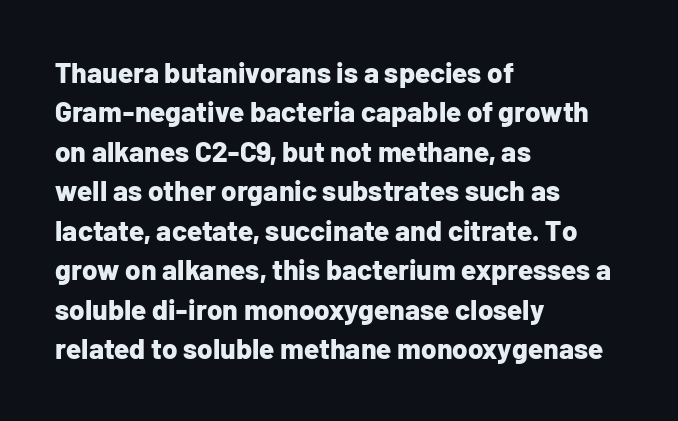
The image shows 28 px bold sans-serif type, upright; set left-aligned, normal line spacing (1.41x), normal letter spacing, not underlined; low stroke contrast and a medium x-height.
